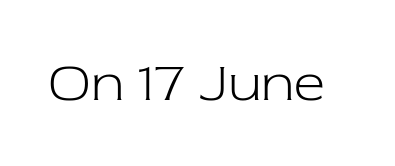
Letter spacing: default. Here the designer chose a conventional face with non-uniform glyph widths. The designer went with a serif here, giving each stem small feet. The gap between lines stays unmarked. The letters look calm and open, with moderate or lighter stems. Designer's note — italics off, roman on.
